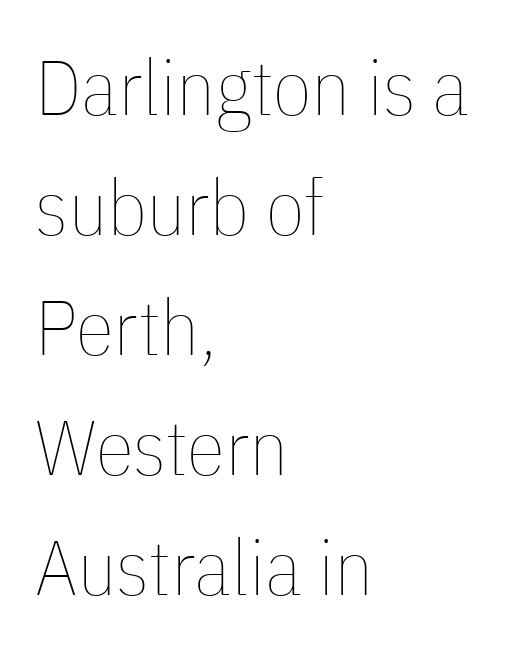
The image shows 78 px thin, condensed type, upright; set left-aligned, normal line spacing (1.54x), normal letter spacing, not underlined; low stroke contrast and a medium x-height.
